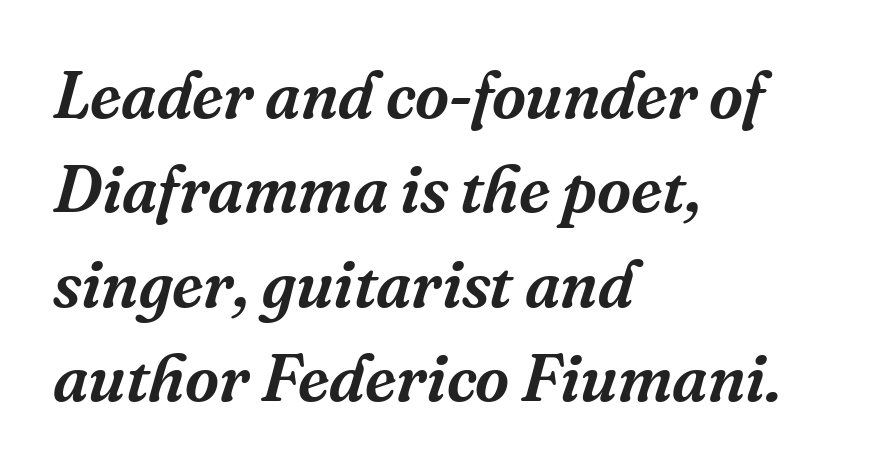
Q: Is the text italic (slanted)? A: Yes, it leans right by about 16 degrees.
Q: Is the typeface a serif or a sans-serif typeface? A: Serif.
Q: Is the text underlined? A: No.
Q: How is the paragraph aligned? A: Left-aligned.
Q: Is the spacing between letters normal or unusually wide? A: Normal.
Q: Is the spacing between lines tight, normal or loose? A: Normal.
Q: Width (condensed, normal, or wide)? A: Normal.
Q: Stroke contrast? A: Medium.
Q: x-height? A: Medium.
Q: Monospaced? A: No.
